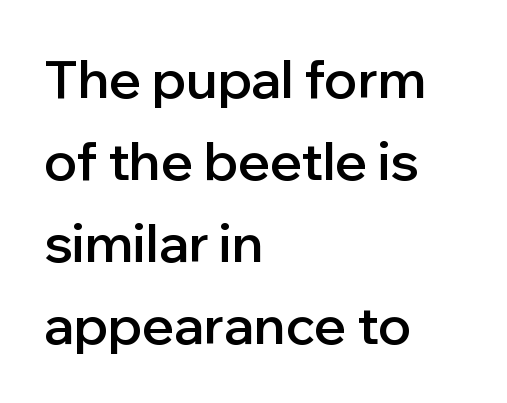
The image shows 53 px semibold sans-serif type, upright; set left-aligned, normal line spacing (1.55x), normal letter spacing, not underlined; low stroke contrast and a medium x-height.
